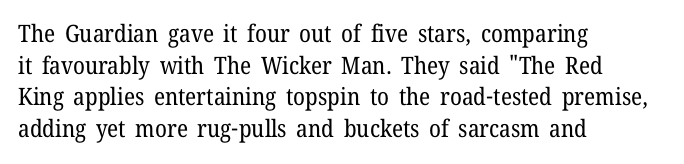
Leftover space on each line is placed entirely after the last word. The typesetting does not lean heavy: it is not bold. Honestly, the letter spacing is just normal — you wouldn't notice it. Underline: absent. If you drew a line through each stem, it would be perfectly vertical.
